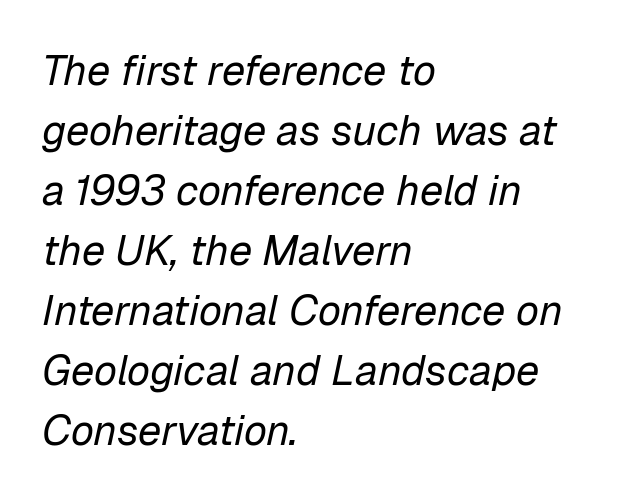
{"italic": "yes", "lean": "right", "slant_degrees": 12, "bold": "no", "weight": "regular", "width": "normal", "stroke_contrast": "low", "x_height": "medium", "monospaced": "no", "underline": "no", "align": "left", "line_spacing": "normal", "line_spacing_ratio": 1.43, "letter_spacing": "normal", "letter_spacing_em": 0.0, "glyph_px": 42}
